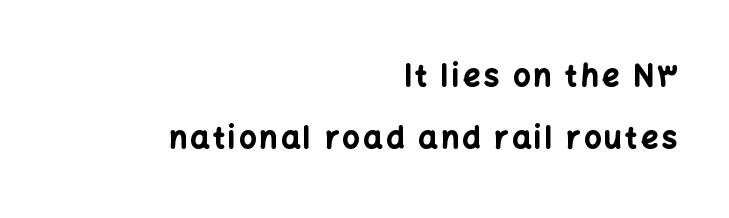
The image shows 30 px bold sans-serif type, upright; set right-aligned, loose line spacing (2.07x), not underlined; low stroke contrast and a medium x-height.
